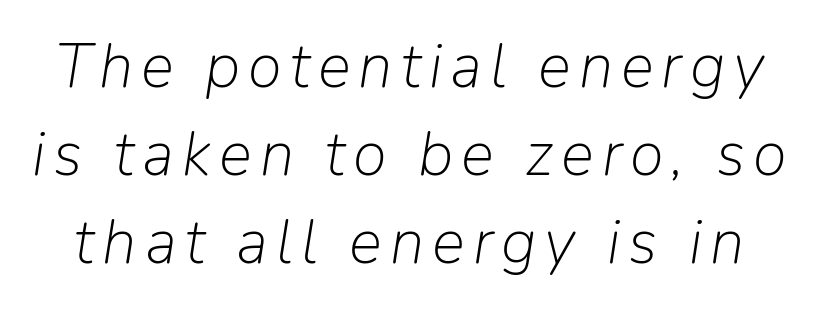
The face used here is proportionally spaced, like ordinary book or web type. The text carries the slant typical of an italic or oblique font. Compared with typical paragraphs, the rows here are spaced about the same. Decoration check: the copy has no underline. Caption: face not bold, strokes unweighted.
